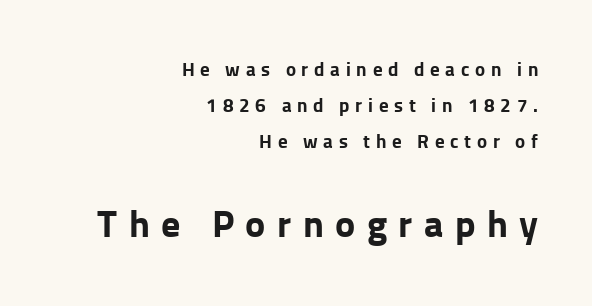
The image shows 38 px bold sans-serif type, upright; set right-aligned, loose line spacing (1.9x), unusually wide letter spacing (+0.3 em), not underlined; the second (bottom) block is 2.0x larger; low stroke contrast and a medium x-height.
